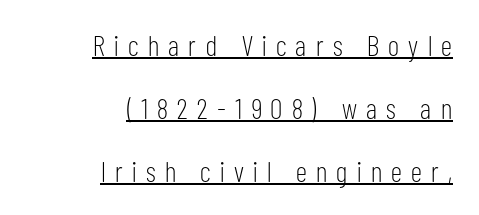
The image shows 29 px light, condensed sans-serif type, upright; set right-aligned, loose line spacing (2.17x), unusually wide letter spacing (+0.32 em), underlined; low stroke contrast and a medium x-height.
